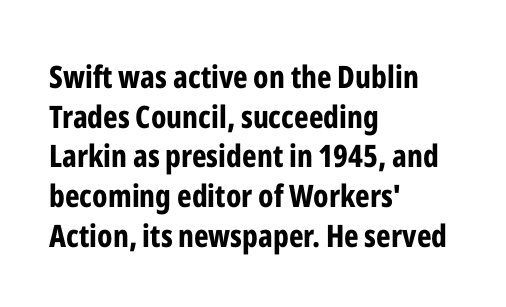
{"serif": "no", "italic": "no", "bold": "yes", "weight": "bold", "width": "condensed", "stroke_contrast": "low", "x_height": "medium", "monospaced": "no", "underline": "no", "align": "left", "line_spacing": "normal", "line_spacing_ratio": 1.28, "letter_spacing": "normal", "letter_spacing_em": 0.0, "glyph_px": 31}
